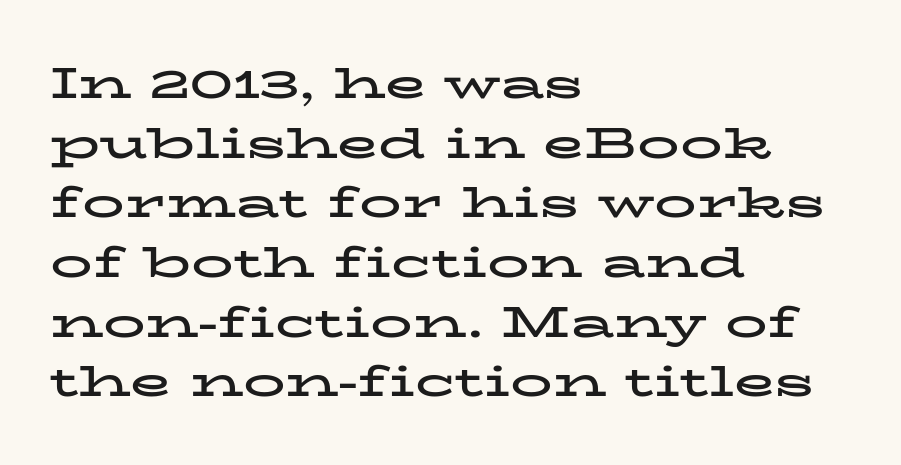
Q: Is the text bold? A: Yes.
Q: Is the text italic (slanted)? A: No, it is upright.
Q: Is the typeface a serif or a sans-serif typeface? A: Serif.
Q: Is the text underlined? A: No.
Q: How is the paragraph aligned? A: Left-aligned.
Q: Is the spacing between letters normal or unusually wide? A: Normal.
Q: Is the spacing between lines tight, normal or loose? A: Normal.
Q: Width (condensed, normal, or wide)? A: Wide.
Q: Stroke contrast? A: Low.
Q: x-height? A: Medium.
Q: Monospaced? A: No.
